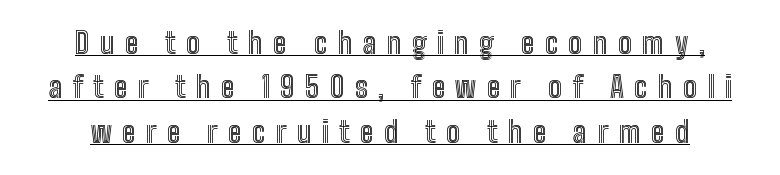
The image shows 29 px condensed type, upright; set normal line spacing (1.53x), unusually wide letter spacing (+0.36 em), underlined; a medium x-height.
